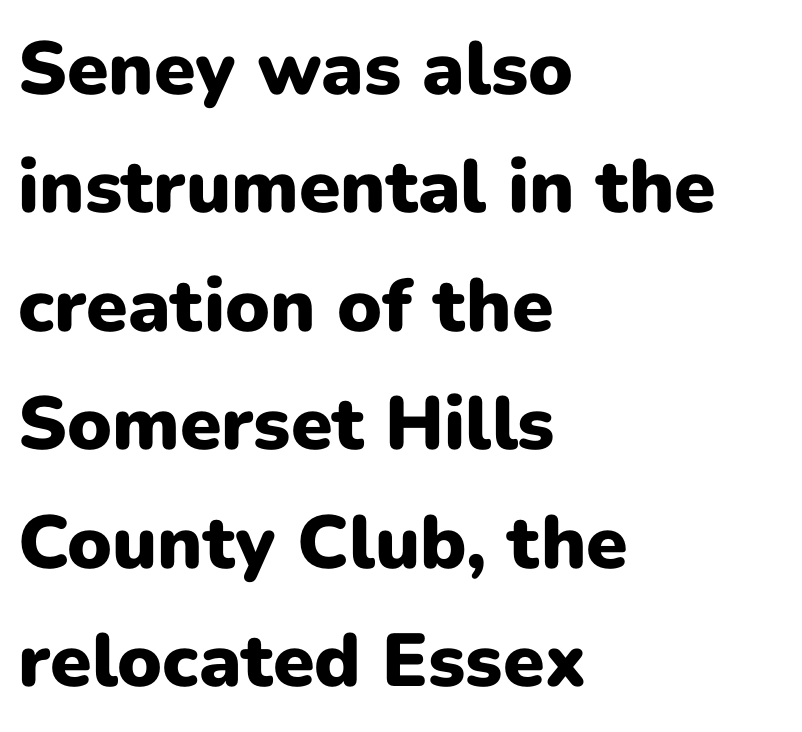
Q: Is the text bold? A: Yes.
Q: Is the text italic (slanted)? A: No, it is upright.
Q: Is the typeface a serif or a sans-serif typeface? A: Sans-serif.
Q: Is the text underlined? A: No.
Q: How is the paragraph aligned? A: Left-aligned.
Q: Is the spacing between letters normal or unusually wide? A: Normal.
Q: Is the spacing between lines tight, normal or loose? A: Normal.
Q: Width (condensed, normal, or wide)? A: Normal.
Q: Stroke contrast? A: Low.
Q: x-height? A: Medium.
Q: Monospaced? A: No.
